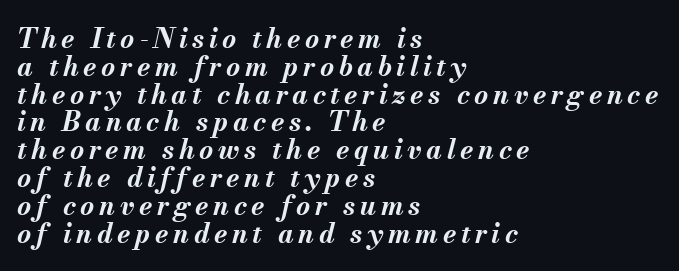
You could barely slide anything between these rows. Its strokes are broad and dark, the hallmark of bold type. Descenders hang freely into open space. These lines are set flush left with a ragged right edge. Rendered with sloped, italic letterforms.
